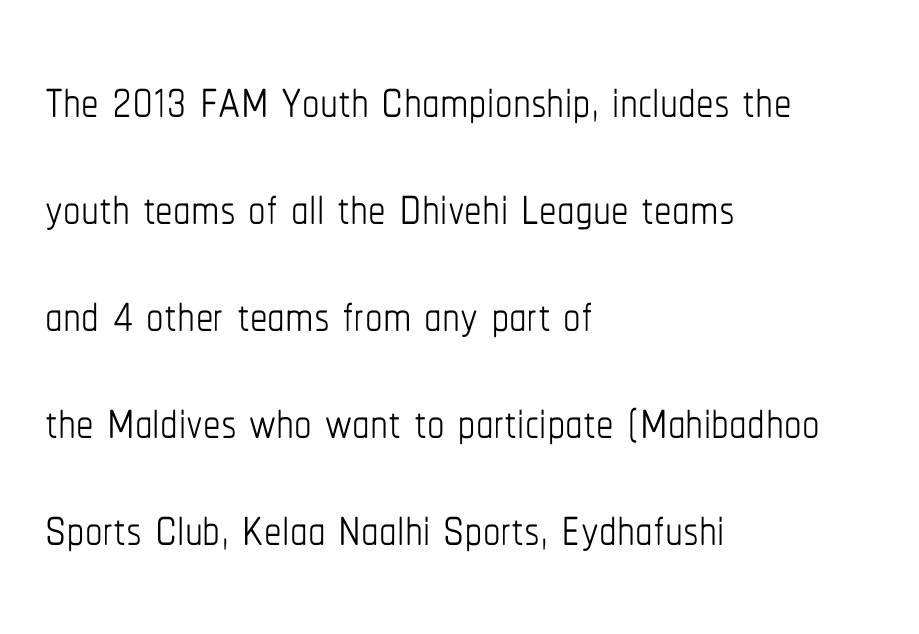
{"italic": "no", "bold": "no", "weight": "thin", "width": "condensed", "stroke_contrast": "low", "x_height": "medium", "monospaced": "no", "underline": "no", "align": "left", "line_spacing": "normal", "line_spacing_ratio": 1.53, "letter_spacing": "normal", "letter_spacing_em": 0.0, "glyph_px": 70}
